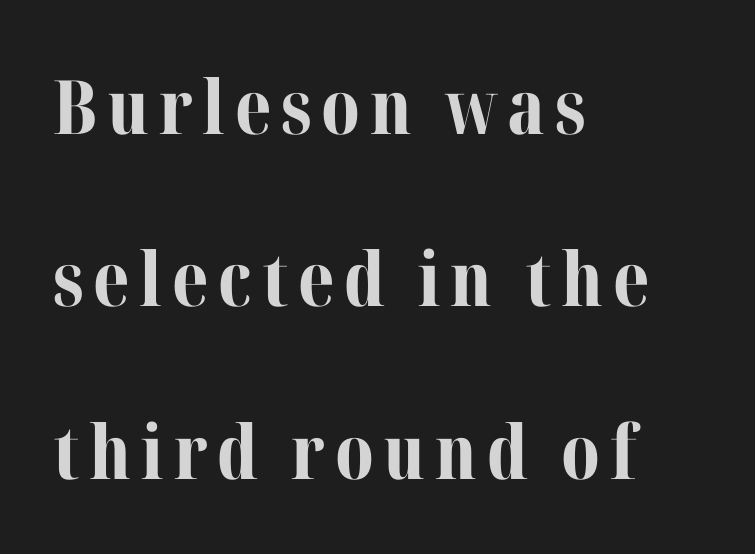
{"serif": "yes", "italic": "no", "bold": "yes", "weight": "bold", "width": "normal", "stroke_contrast": "medium", "x_height": "medium", "monospaced": "no", "underline": "no", "align": "left", "line_spacing": "loose", "line_spacing_ratio": 2.3, "glyph_px": 75}
